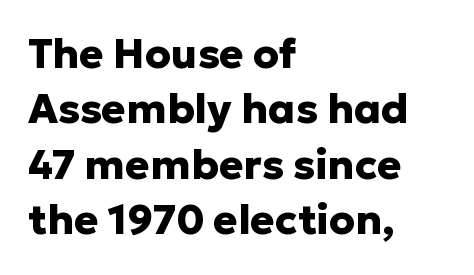
Q: Is the text bold? A: Yes.
Q: Is the text italic (slanted)? A: No, it is upright.
Q: Is the typeface a serif or a sans-serif typeface? A: Sans-serif.
Q: Is the text underlined? A: No.
Q: How is the paragraph aligned? A: Left-aligned.
Q: Is the spacing between letters normal or unusually wide? A: Normal.
Q: Is the spacing between lines tight, normal or loose? A: Normal.
Q: Width (condensed, normal, or wide)? A: Normal.
Q: Stroke contrast? A: Low.
Q: x-height? A: Medium.
Q: Monospaced? A: No.
